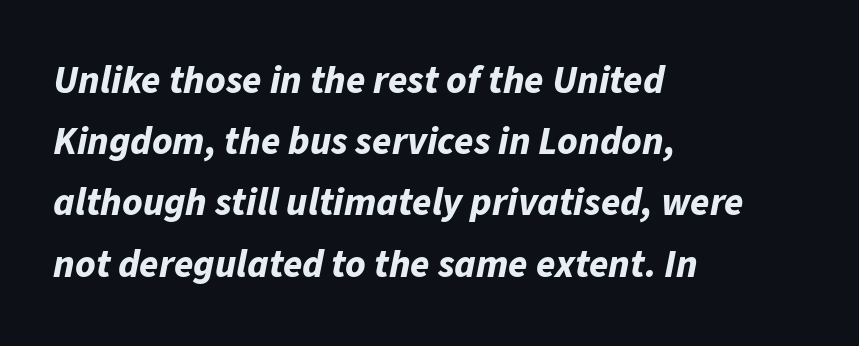
Q: Is the text bold? A: Yes.
Q: Is the text italic (slanted)? A: Yes, it leans right by about 11 degrees.
Q: Is the text underlined? A: No.
Q: How is the paragraph aligned? A: Left-aligned.
Q: Is the spacing between letters normal or unusually wide? A: Normal.
Q: Is the spacing between lines tight, normal or loose? A: Normal.
Q: Width (condensed, normal, or wide)? A: Normal.
Q: Stroke contrast? A: Low.
Q: x-height? A: Medium.
Q: Monospaced? A: No.
